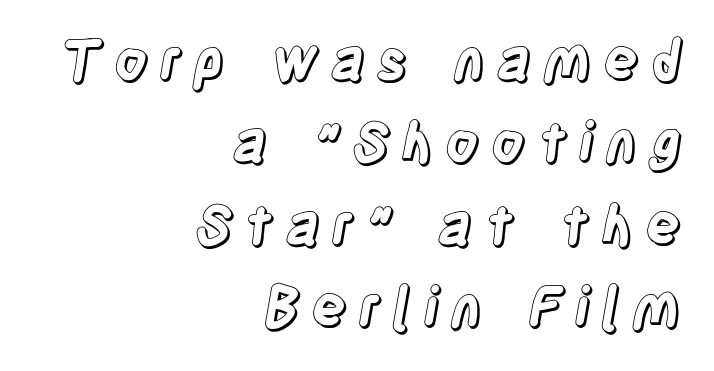
Q: Is the text italic (slanted)? A: Yes.
Q: Is the text underlined? A: No.
Q: How is the paragraph aligned? A: Right-aligned.
Q: Is the spacing between lines tight, normal or loose? A: Normal.
Q: Width (condensed, normal, or wide)? A: Condensed.
Q: x-height? A: Large.
Q: Monospaced? A: No.
